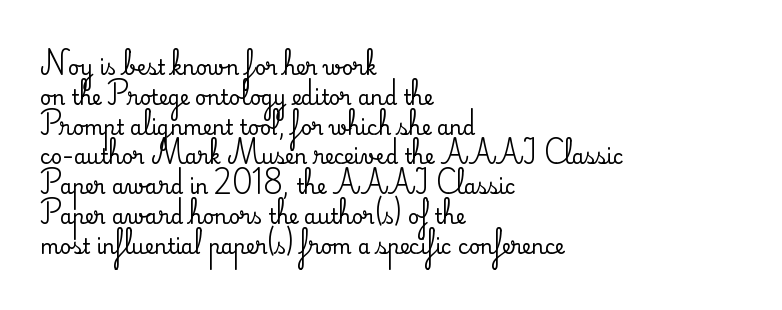
Notice how descenders clear the ascenders below comfortably — that's standard leading. In terms of letterspacing, this is plain default setting. Descender tails drop into unmarked territory. Layout note: lines flush left. The typography opts for an upright posture over an oblique one.
